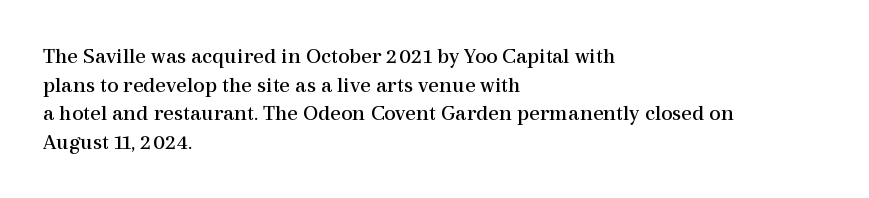
Beneath every word, the page is bare. On a weight scale, this lands at 450 or below. Look at the tracking — it's just the regular setting, nothing added. The typesetter chose a ragged-right arrangement here. Upright lettering throughout.
